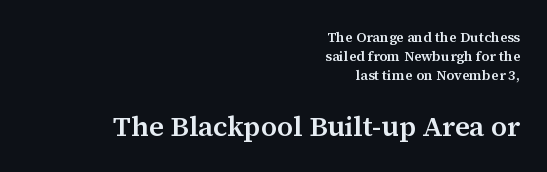
The following chunk of copy outweighs the initial chunk in type size. This is the in-between weight designers call semibold or demi. Each row of text sits above clean, open space. A normal amount of white space separates one row of letters from the next. Font category for this specimen: serif. Proportional: the letters do not fall into vertical columns.
